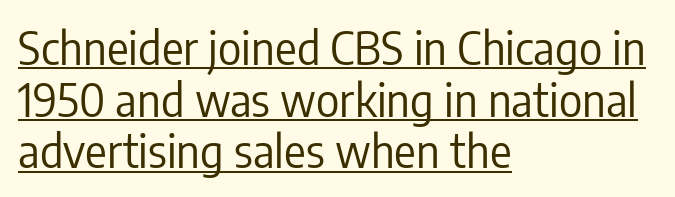
Q: Is the text bold? A: No.
Q: Is the text italic (slanted)? A: No, it is upright.
Q: Is the typeface a serif or a sans-serif typeface? A: Sans-serif.
Q: Is the text underlined? A: Yes.
Q: How is the paragraph aligned? A: Left-aligned.
Q: Is the spacing between letters normal or unusually wide? A: Normal.
Q: Is the spacing between lines tight, normal or loose? A: Tight.
Q: Width (condensed, normal, or wide)? A: Condensed.
Q: Stroke contrast? A: Low.
Q: x-height? A: Medium.
Q: Monospaced? A: No.
